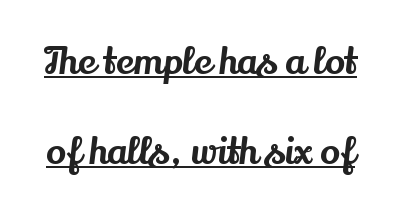
The rendering uses natural spacing where letterforms have individual widths. A baseline rule has been typeset under these characters. Does extra space separate the letters? No, they use regular spacing.
